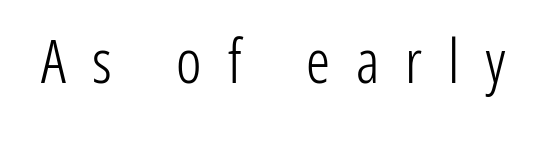
Here the designer chose a conventional face with non-uniform glyph widths. Here the glyphs are tracked loosely, breaking word shapes into spaced letters. Nothing sits at the stroke ends, so this counts as sans-serif. Vertical stems look standard width or narrower in stroke. The specimen reads as upright at a glance. A bare baseline throughout the passage.
